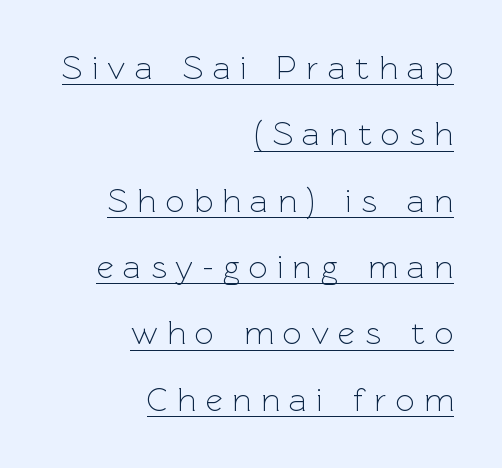
The image shows 33 px light sans-serif type, upright; set right-aligned, loose line spacing (2.01x), unusually wide letter spacing (+0.29 em), underlined; a medium x-height.
